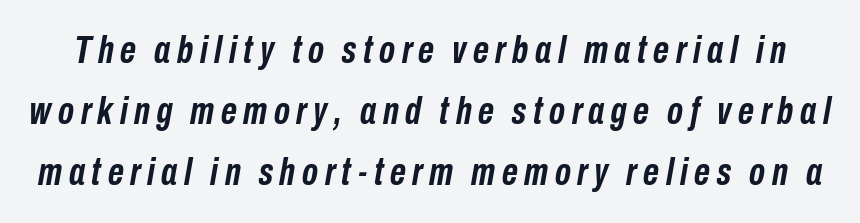
Q: Is the text bold? A: Yes.
Q: Is the text italic (slanted)? A: Yes, it leans right by about 10 degrees.
Q: Is the text underlined? A: No.
Q: Is the spacing between lines tight, normal or loose? A: Normal.
Q: Width (condensed, normal, or wide)? A: Condensed.
Q: Stroke contrast? A: Low.
Q: x-height? A: Medium.
Q: Monospaced? A: No.
